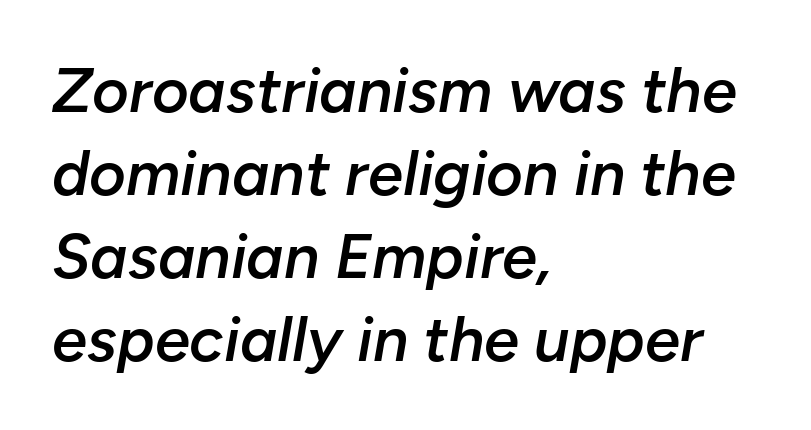
The letters are slanted; this is an italic face. The passage shown is semibold, sitting just below true bold. Compared with typical paragraphs, the rows here are spaced about the same. Tracking here is standard; glyphs follow each other at the usual distance. Layout note: lines flush left. Note the varied advance widths — an 'i' is clearly narrower than an 'm'.
